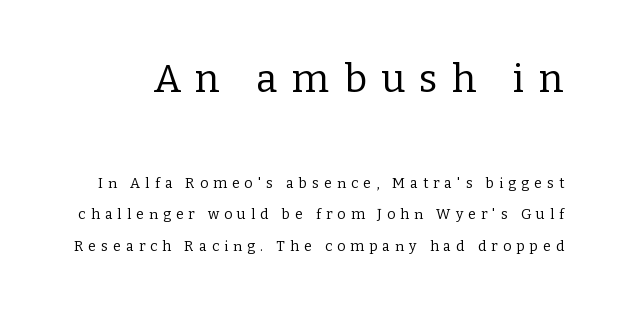
{"serif": "yes", "italic": "no", "bold": "no", "weight": "regular", "width": "normal", "stroke_contrast": "low", "x_height": "medium", "monospaced": "no", "underline": "no", "line_spacing": "loose", "line_spacing_ratio": 2.25, "letter_spacing": "wide", "letter_spacing_em": 0.37, "larger_block": "first", "size_ratio": 2.79, "glyph_px": 39}
